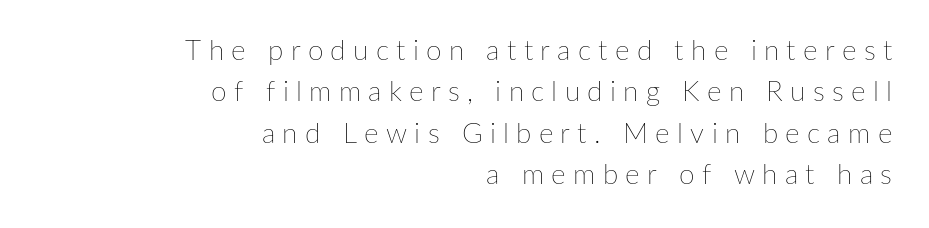
The image shows 28 px thin type, upright; set right-aligned, normal line spacing (1.48x), unusually wide letter spacing (+0.26 em), not underlined; low stroke contrast and a medium x-height.
